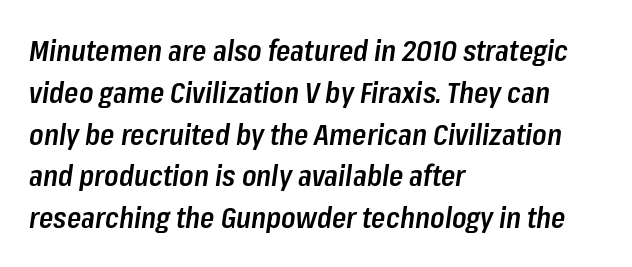
The image shows 29 px semibold, condensed type, italic (leaning right); set left-aligned, normal line spacing (1.44x), normal letter spacing, not underlined; low stroke contrast and a medium x-height.
